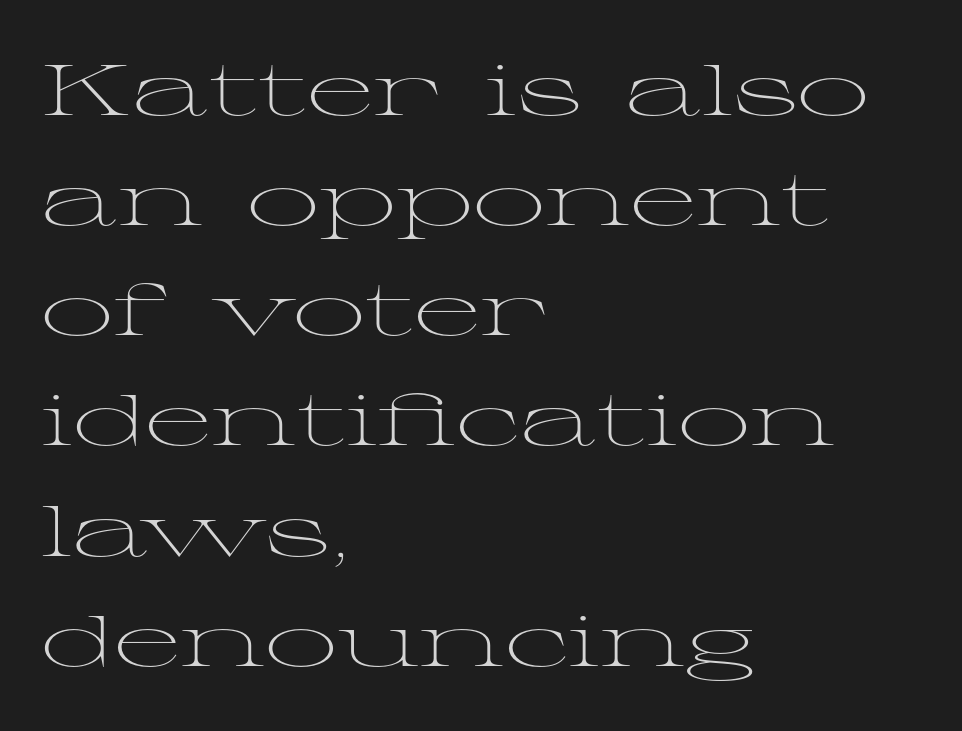
The font is comparable to plain body text, perhaps lighter. Font category for this specimen: serif. The lines are quadded left. Style check: upright. Does extra space separate the letters? No, they use regular spacing. The zone under the glyphs is completely vacant.
